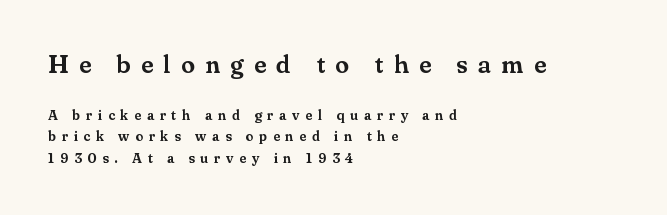
The image shows 25 px text type, upright; set left-aligned, normal line spacing (1.52x), unusually wide letter spacing (+0.41 em), not underlined; the first (top) block is 1.79x larger.
